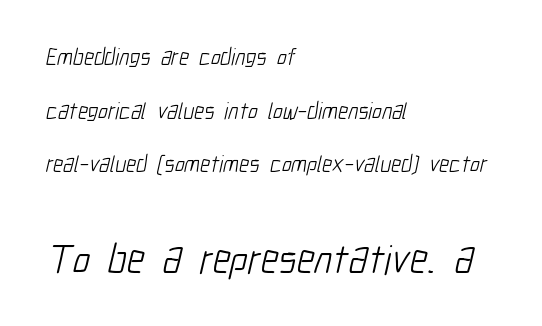
Horizontal alignment here is leftward, the default for most running prose. Bare-footed words on every line. The characters display no serif detailing; their extremities are plain. The passage shown has conventional tracking throughout.
